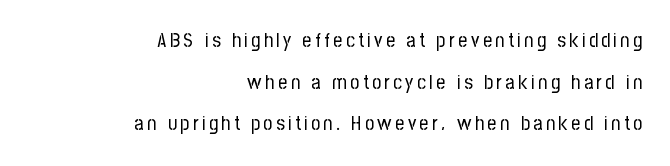
{"italic": "no", "bold": "no", "underline": "no", "align": "right", "line_spacing": "loose", "line_spacing_ratio": 2.08, "glyph_px": 20}
